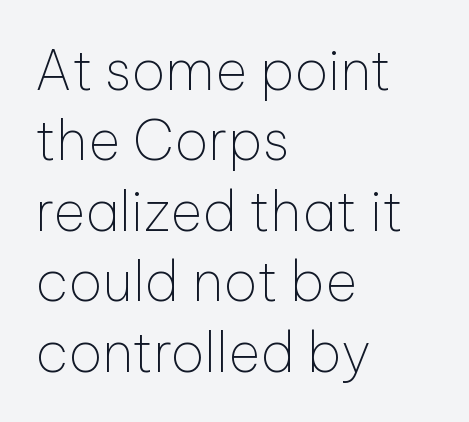
{"serif": "no", "italic": "no", "bold": "no", "weight": "thin", "width": "normal", "stroke_contrast": "low", "x_height": "medium", "monospaced": "no", "underline": "no", "align": "left", "line_spacing": "normal", "line_spacing_ratio": 1.28, "letter_spacing": "normal", "letter_spacing_em": 0.0, "glyph_px": 55}
